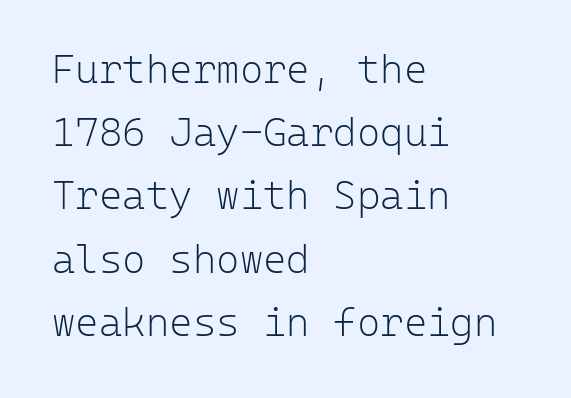
Q: Is the text bold? A: No.
Q: Is the text italic (slanted)? A: No, it is upright.
Q: Is the typeface a serif or a sans-serif typeface? A: Sans-serif.
Q: Is the text underlined? A: No.
Q: How is the paragraph aligned? A: Left-aligned.
Q: Is the spacing between letters normal or unusually wide? A: Normal.
Q: Is the spacing between lines tight, normal or loose? A: Normal.
Q: Width (condensed, normal, or wide)? A: Normal.
Q: Stroke contrast? A: Low.
Q: x-height? A: Medium.
Q: Monospaced? A: Yes.
